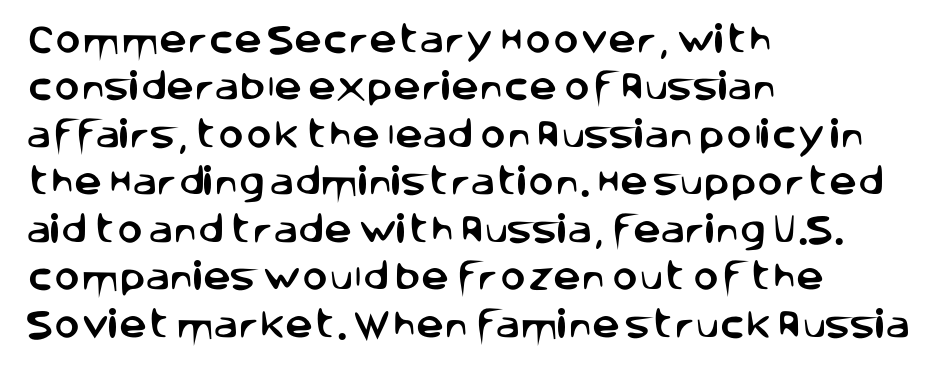
{"serif": "no", "italic": "no", "width": "normal", "stroke_contrast": "low", "x_height": "large", "monospaced": "no", "underline": "no", "align": "left", "line_spacing": "normal", "line_spacing_ratio": 1.53, "letter_spacing": "normal", "letter_spacing_em": 0.0, "glyph_px": 31}
